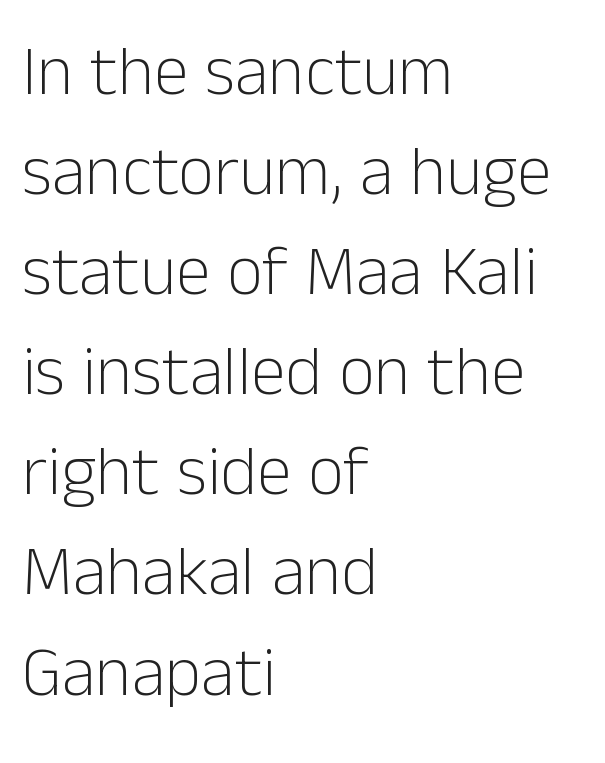
This rendering employs a face without finishing strokes, i.e., a sans-serif. Is the stroke heavy? The answer is a plain regular-or-lighter. This rendering leaves character spacing at its baseline value. These lines are rendered in a variable-pitch font.
